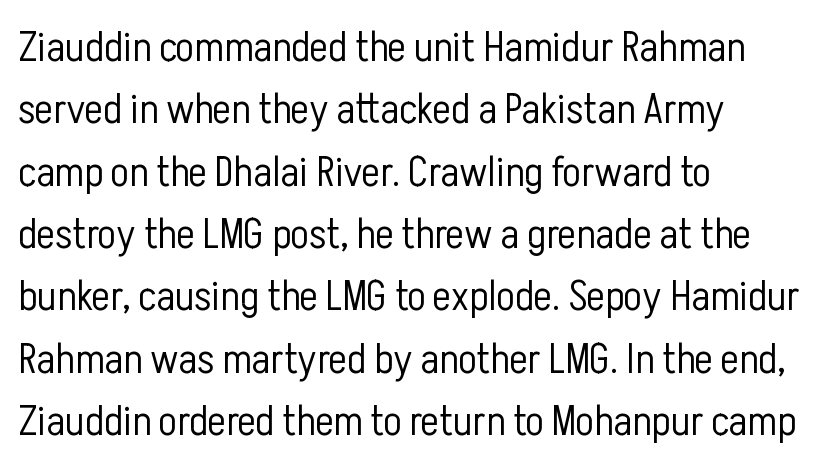
The image shows 43 px light, condensed sans-serif type, upright; set left-aligned, normal line spacing (1.45x), normal letter spacing, not underlined; low stroke contrast and a medium x-height.
